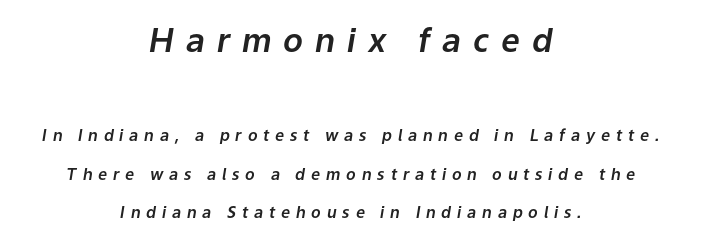
{"italic": "yes", "lean": "right", "slant_degrees": 9, "width": "normal", "stroke_contrast": "low", "x_height": "medium", "monospaced": "no", "underline": "no", "align": "center", "line_spacing": "loose", "line_spacing_ratio": 2.39, "letter_spacing": "wide", "letter_spacing_em": 0.36, "larger_block": "first", "size_ratio": 2.06, "glyph_px": 33}
